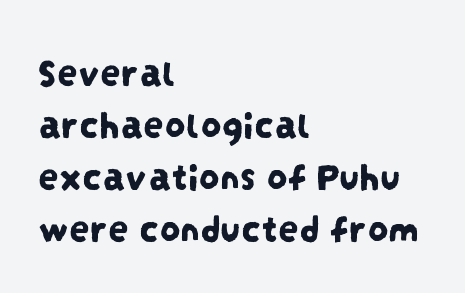
The passage shown stacks its lines at a standard gap. These lines stack with their left ends in a neat column. Proportional: the letters do not fall into vertical columns. Each letter's strokes conclude bluntly, with no projecting serifs. What stands out about the letter spacing? Nothing — it is the standard amount.
